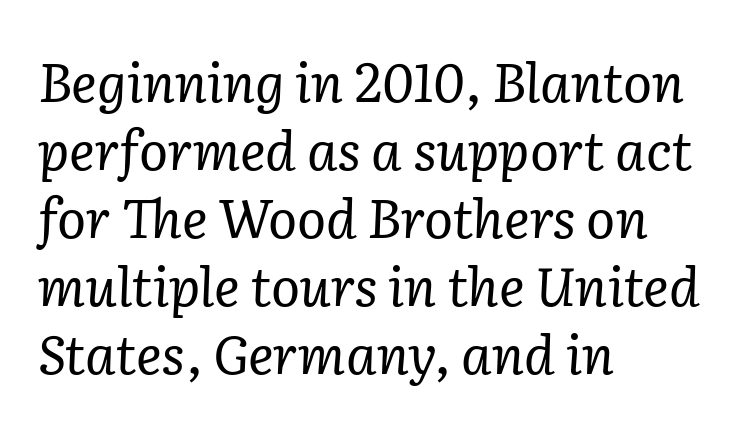
The image shows 54 px regular-weight serif type, italic (leaning right); set left-aligned, normal line spacing (1.26x), normal letter spacing, not underlined; low stroke contrast and a medium x-height.
